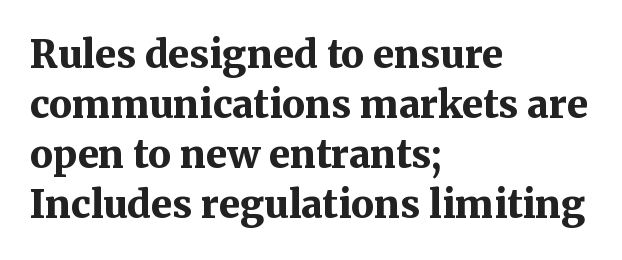
{"serif": "yes", "italic": "no", "bold": "yes", "weight": "bold", "width": "normal", "stroke_contrast": "medium", "x_height": "medium", "monospaced": "no", "underline": "no", "align": "left", "line_spacing": "normal", "line_spacing_ratio": 1.32, "letter_spacing": "normal", "letter_spacing_em": 0.0, "glyph_px": 38}
